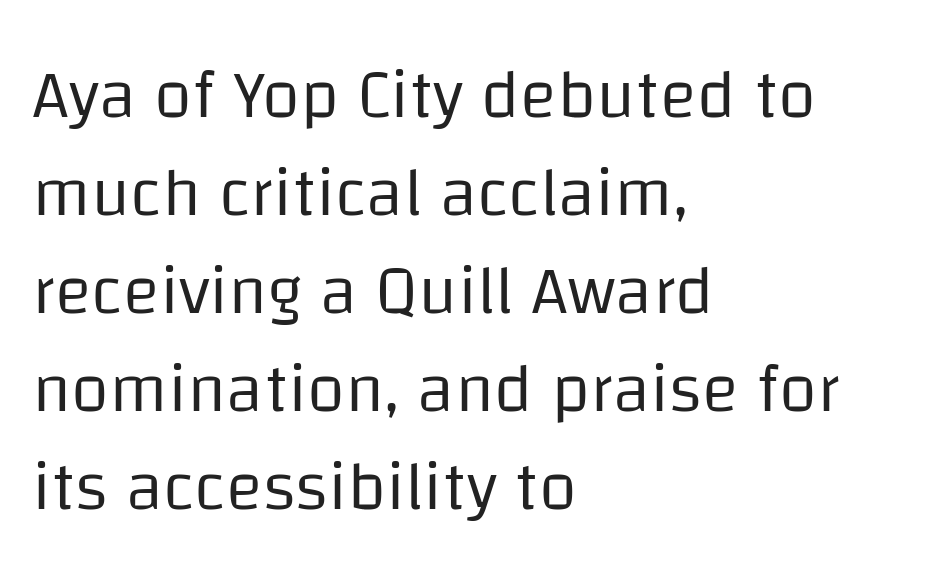
{"serif": "no", "italic": "no", "bold": "no", "weight": "regular", "width": "normal", "stroke_contrast": "low", "x_height": "large", "monospaced": "no", "underline": "no", "align": "left", "line_spacing": "normal", "line_spacing_ratio": 1.42, "letter_spacing": "normal", "letter_spacing_em": 0.0, "glyph_px": 69}
